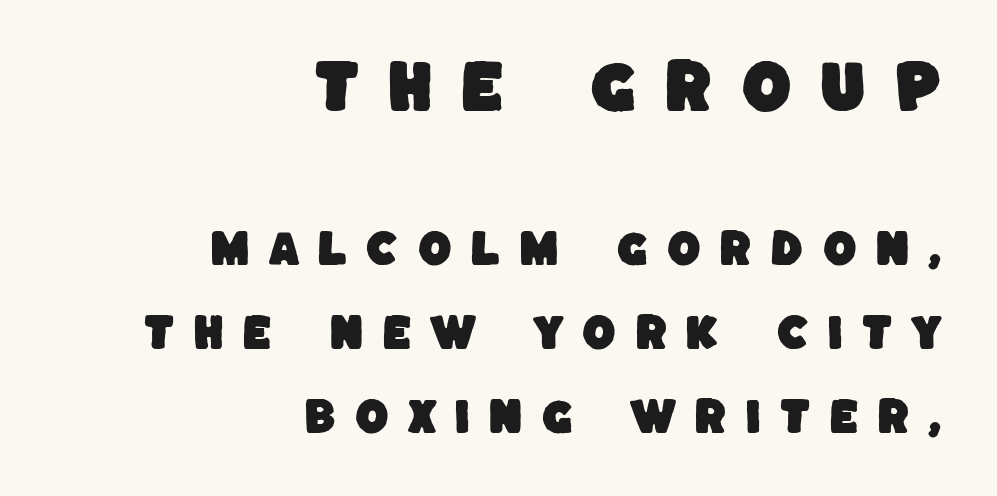
{"serif": "no", "width": "normal", "stroke_contrast": "low", "x_height": "large", "monospaced": "no", "underline": "no", "align": "right", "line_spacing": "loose", "line_spacing_ratio": 2.16, "letter_spacing": "wide", "letter_spacing_em": 0.46, "larger_block": "first", "size_ratio": 1.49, "glyph_px": 58}
